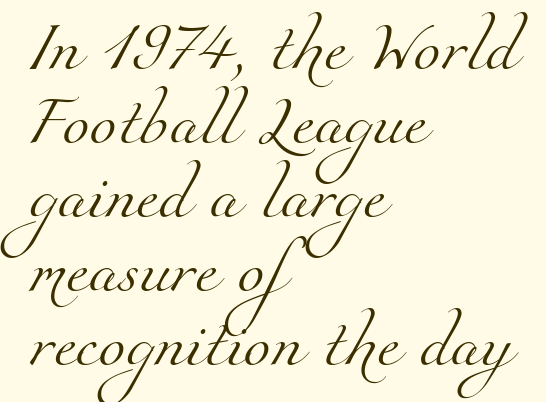
Q: Is the text bold? A: No.
Q: Is the typeface a serif or a sans-serif typeface? A: Serif.
Q: Is the text underlined? A: No.
Q: How is the paragraph aligned? A: Left-aligned.
Q: Is the spacing between letters normal or unusually wide? A: Normal.
Q: Is the spacing between lines tight, normal or loose? A: Normal.
Q: Width (condensed, normal, or wide)? A: Normal.
Q: Stroke contrast? A: Medium.
Q: x-height? A: Small.
Q: Monospaced? A: No.
